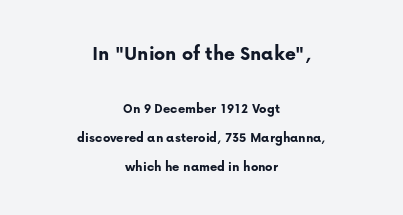
Q: Is the text bold? A: Yes.
Q: Is the text italic (slanted)? A: No, it is upright.
Q: Is the text underlined? A: No.
Q: How is the paragraph aligned? A: Centered.
Q: Is the spacing between letters normal or unusually wide? A: Normal.
Q: Is the spacing between lines tight, normal or loose? A: Loose.
Q: Which block of text is set in a larger size, the first (top) or the second (bottom)? A: The first (top) one.
